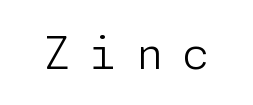
The image shows 44 px light sans-serif type, upright; set unusually wide letter spacing (+0.42 em), not underlined; low stroke contrast and a medium x-height.
